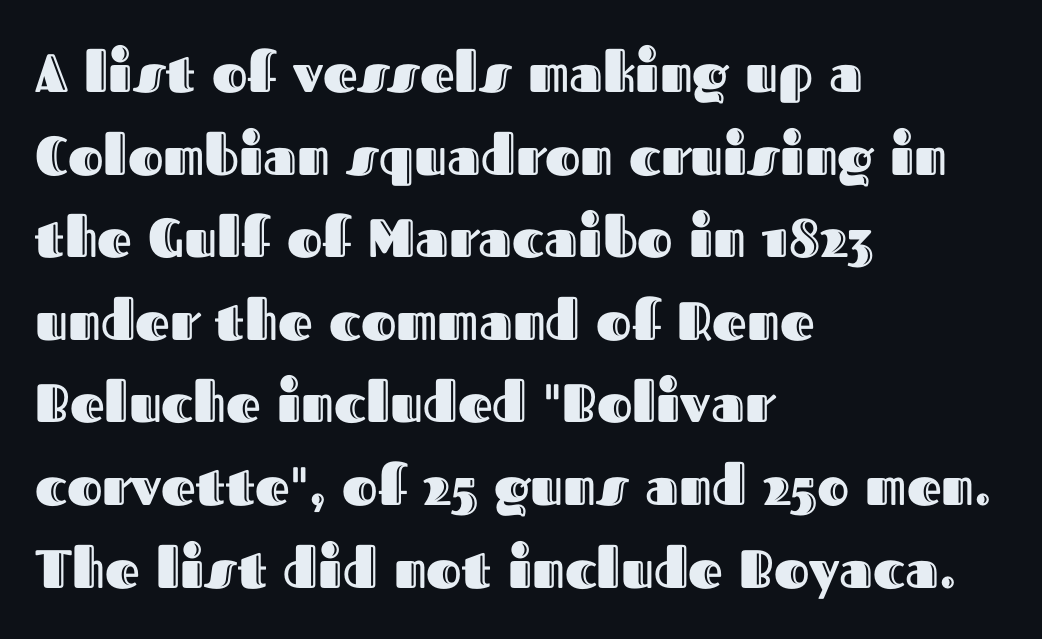
The image shows 54 px text type, upright; set left-aligned, normal line spacing (1.53x), normal letter spacing, not underlined; a medium x-height.
